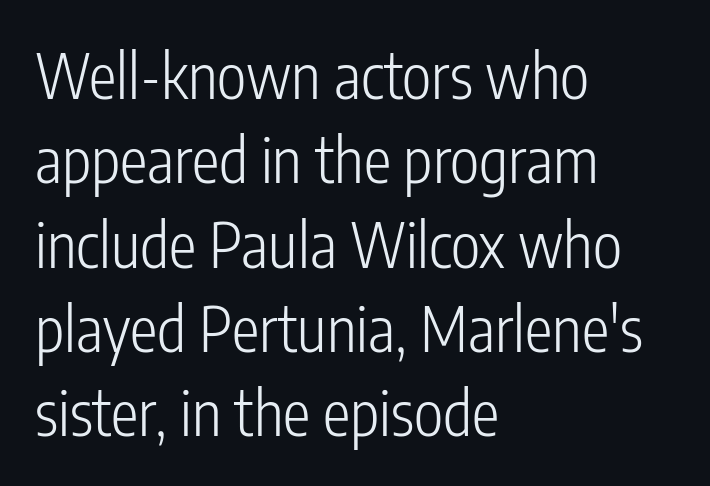
The image shows 62 px light, condensed sans-serif type, upright; set left-aligned, normal line spacing (1.36x), normal letter spacing, not underlined; low stroke contrast and a medium x-height.
